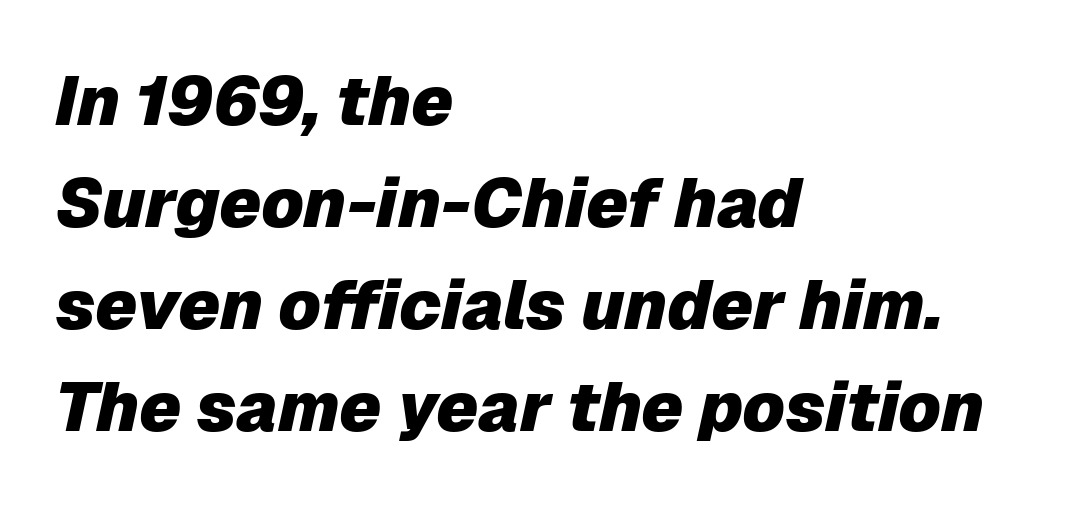
{"italic": "yes", "lean": "right", "slant_degrees": 12, "bold": "yes", "weight": "heavy", "width": "normal", "stroke_contrast": "low", "x_height": "medium", "monospaced": "no", "underline": "no", "align": "left", "line_spacing": "normal", "line_spacing_ratio": 1.48, "letter_spacing": "normal", "letter_spacing_em": 0.0, "glyph_px": 69}
